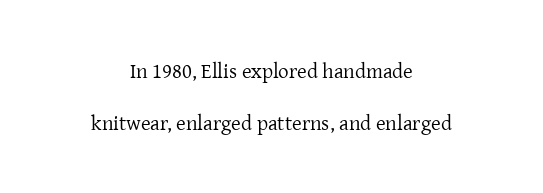
Q: Is the text bold? A: No.
Q: Is the text italic (slanted)? A: No, it is upright.
Q: Is the text underlined? A: No.
Q: How is the paragraph aligned? A: Centered.
Q: Is the spacing between letters normal or unusually wide? A: Normal.
Q: Is the spacing between lines tight, normal or loose? A: Loose.
